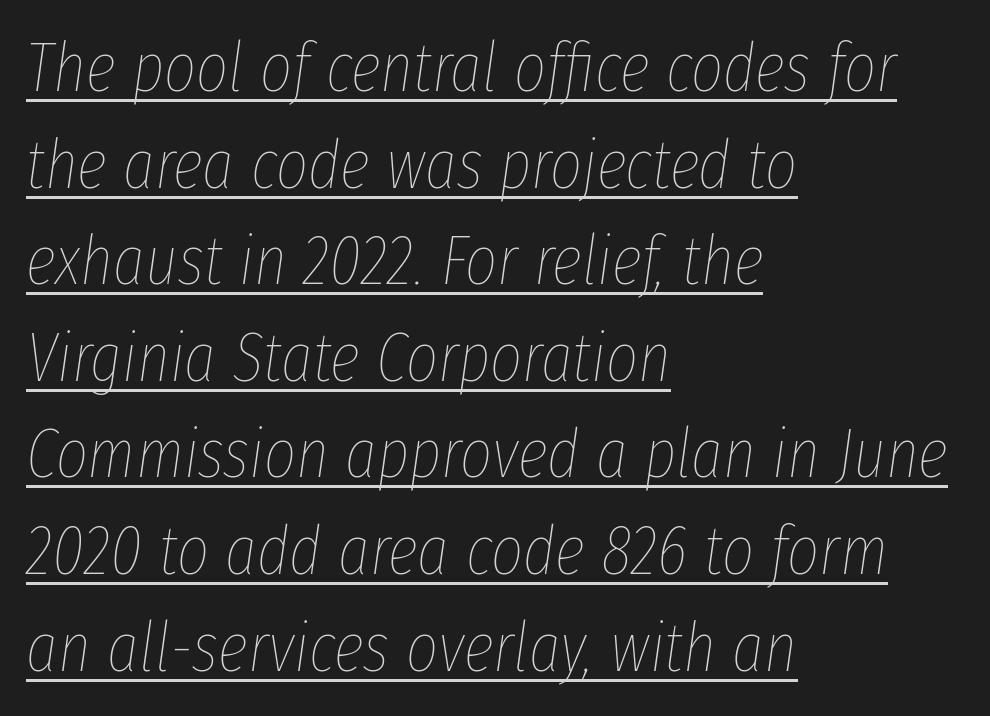
The image shows 69 px thin, condensed type, italic (leaning right); set left-aligned, normal line spacing (1.4x), normal letter spacing, underlined; low stroke contrast and a medium x-height.
